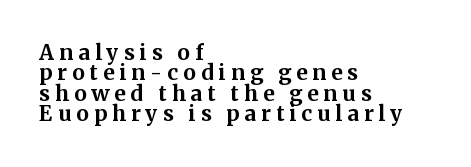
Q: Is the text bold? A: Yes.
Q: Is the text italic (slanted)? A: No, it is upright.
Q: Is the text underlined? A: No.
Q: How is the paragraph aligned? A: Left-aligned.
Q: Is the spacing between letters normal or unusually wide? A: Unusually wide.
Q: Is the spacing between lines tight, normal or loose? A: Tight.
